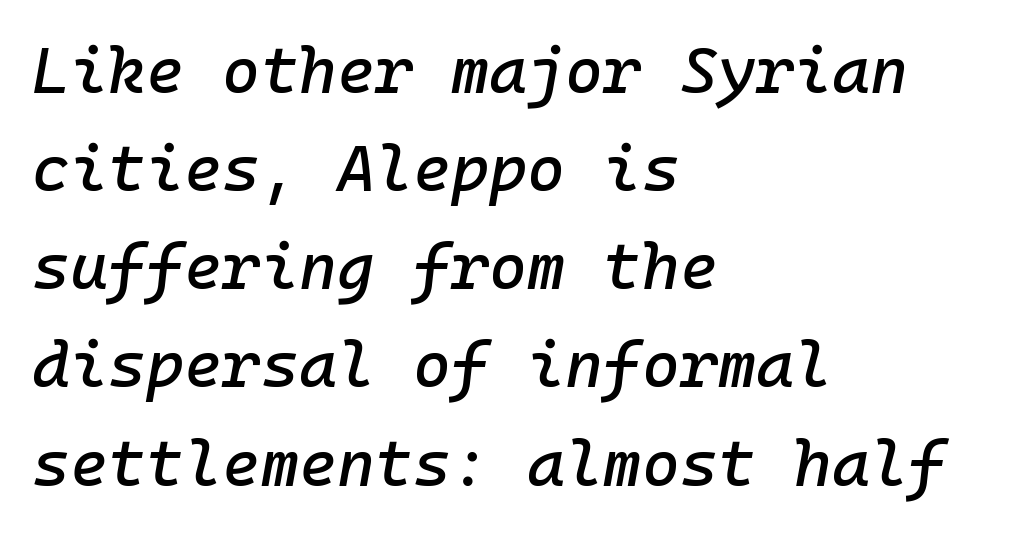
{"italic": "yes", "lean": "right", "slant_degrees": 10, "width": "normal", "stroke_contrast": "low", "x_height": "medium", "monospaced": "yes", "underline": "no", "align": "left", "line_spacing": "normal", "line_spacing_ratio": 1.51, "letter_spacing": "normal", "letter_spacing_em": 0.0, "glyph_px": 65}
